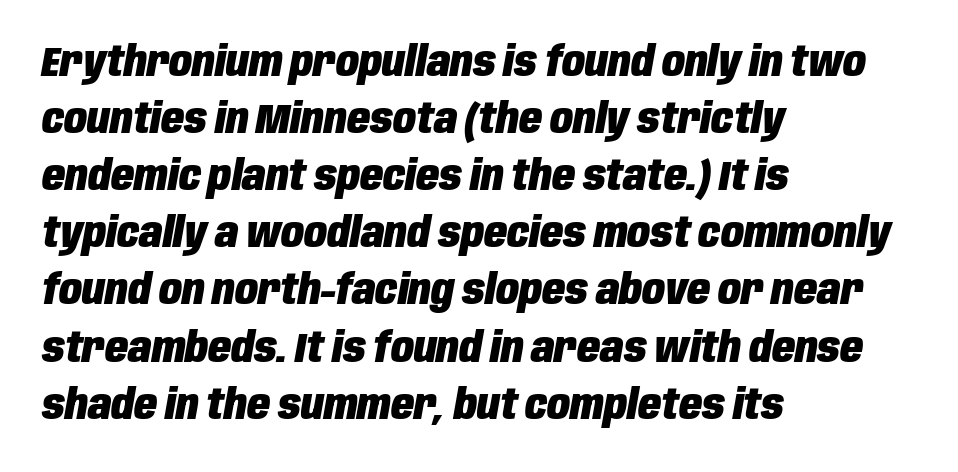
Q: Is the text bold? A: Yes.
Q: Is the text italic (slanted)? A: Yes, it leans right by about 10 degrees.
Q: Is the text underlined? A: No.
Q: How is the paragraph aligned? A: Left-aligned.
Q: Is the spacing between letters normal or unusually wide? A: Normal.
Q: Is the spacing between lines tight, normal or loose? A: Normal.
Q: Width (condensed, normal, or wide)? A: Condensed.
Q: Stroke contrast? A: Low.
Q: x-height? A: Large.
Q: Monospaced? A: No.
